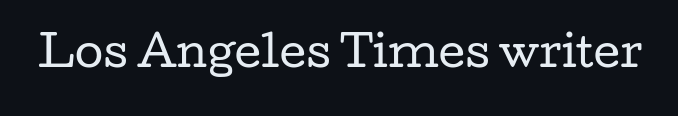
In terms of letterspacing, this is plain default setting. Stems and bowls with no extra thickness — not bold. Upright lettering throughout. The face used here is proportionally spaced, like ordinary book or web type.
